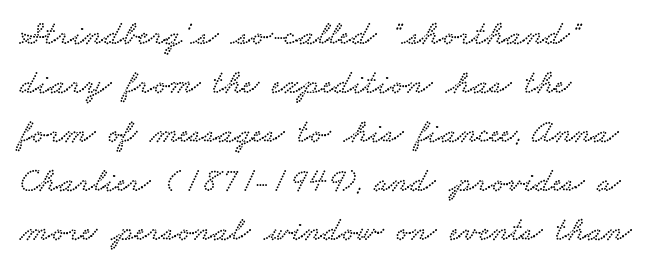
Small tapered or slab feet sit at the stroke ends, so this counts as serif. The gap between lines stays unmarked. Casual observation: everything's shoved over to the left. This sample uses plain, unmodified letter spacing. The passage shown is typed in a proportional face where columns would drift. The leading is moderate, giving the passage an even texture.
